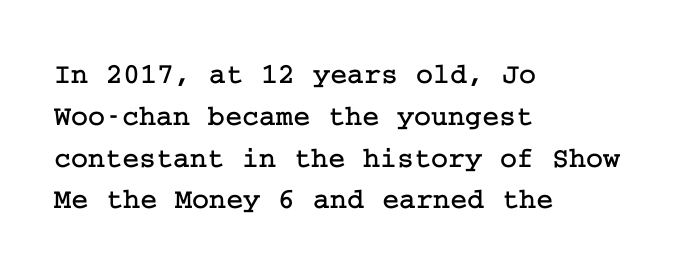
Anything drawn beneath the words? Only blank space. The text was rendered using a seriffed face with decorative stroke endings. The letterforms sit shoulder to shoulder at normal distance. The passage shown stacks its lines at a standard gap.
